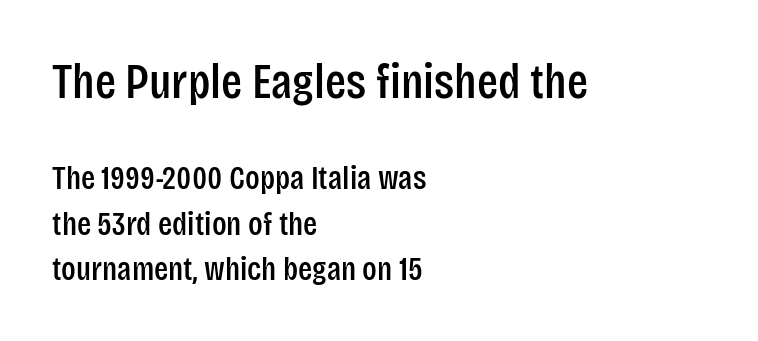
Q: Is the text italic (slanted)? A: No, it is upright.
Q: Is the typeface a serif or a sans-serif typeface? A: Sans-serif.
Q: Is the text underlined? A: No.
Q: How is the paragraph aligned? A: Left-aligned.
Q: Is the spacing between letters normal or unusually wide? A: Normal.
Q: Is the spacing between lines tight, normal or loose? A: Normal.
Q: Which block of text is set in a larger size, the first (top) or the second (bottom)? A: The first (top) one.
Q: Width (condensed, normal, or wide)? A: Condensed.
Q: Stroke contrast? A: Low.
Q: x-height? A: Large.
Q: Monospaced? A: No.
